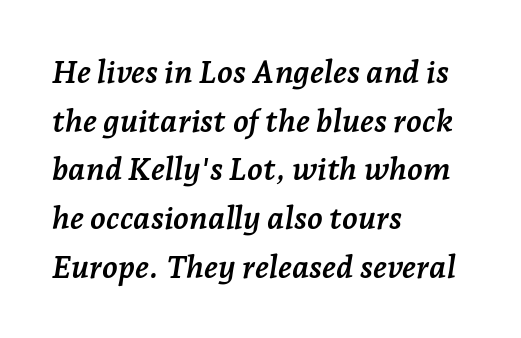
{"serif": "yes", "italic": "yes", "lean": "right", "slant_degrees": 7, "bold": "yes", "weight": "semibold", "width": "normal", "stroke_contrast": "low", "x_height": "medium", "monospaced": "no", "underline": "no", "align": "left", "line_spacing": "normal", "line_spacing_ratio": 1.52, "letter_spacing": "normal", "letter_spacing_em": 0.0, "glyph_px": 32}
